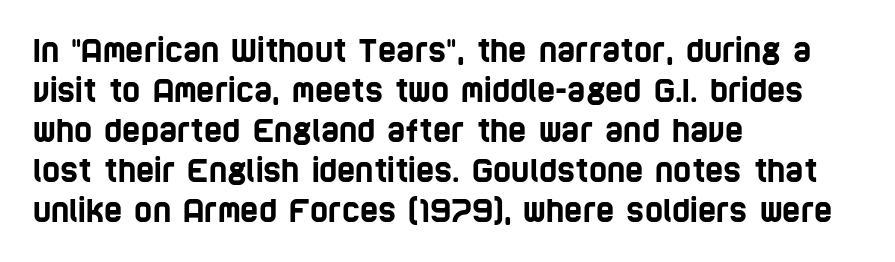
Decoration check: the copy has no underline. Honestly, the row spacing looks completely unremarkable. In terms of letterspacing, this is plain default setting. This rendering employs a face without finishing strokes, i.e., a sans-serif.
